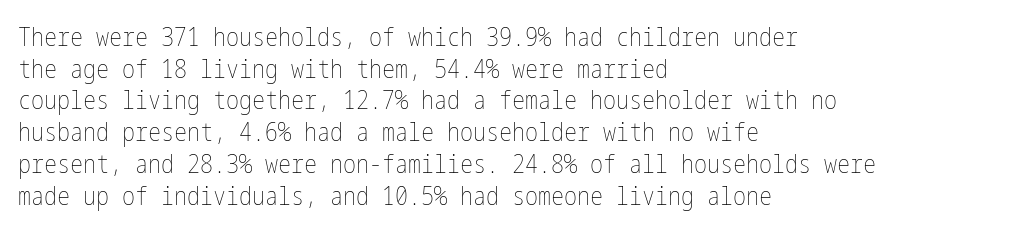
Nope, not italic — everything's standing straight. The font is comparable to plain body text, perhaps lighter. Inter-character spacing is left at the font's built-in metrics. The zone under the glyphs is completely vacant. These lines are set flush left with a ragged right edge.
